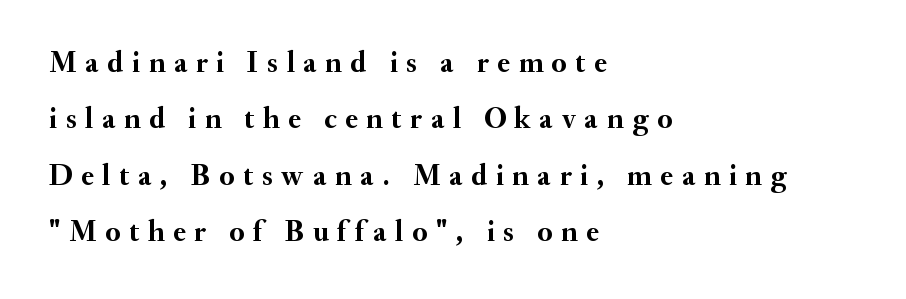
Layout note: lines flush left. These lines are rendered in a variable-pitch font. In terms of letterspacing, this is a distinctly airy, spread setting. Beneath every word, the page is bare. The letters stand upright; this is a roman face.
